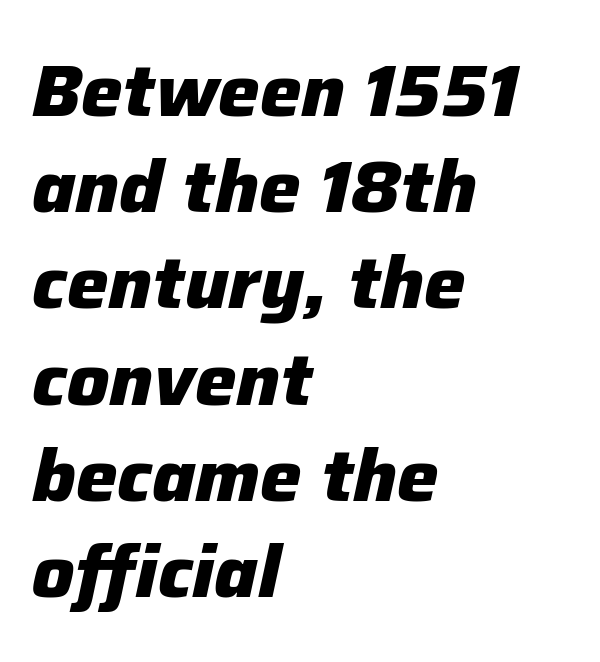
{"italic": "yes", "lean": "right", "slant_degrees": 12, "bold": "yes", "weight": "heavy", "width": "normal", "stroke_contrast": "low", "x_height": "medium", "monospaced": "no", "underline": "no", "align": "left", "line_spacing": "normal", "line_spacing_ratio": 1.3, "letter_spacing": "normal", "letter_spacing_em": 0.0, "glyph_px": 74}
